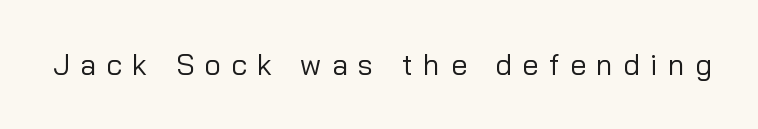
The image shows 29 px regular-weight sans-serif type, upright; set unusually wide letter spacing (+0.36 em), not underlined; low stroke contrast and a medium x-height.
